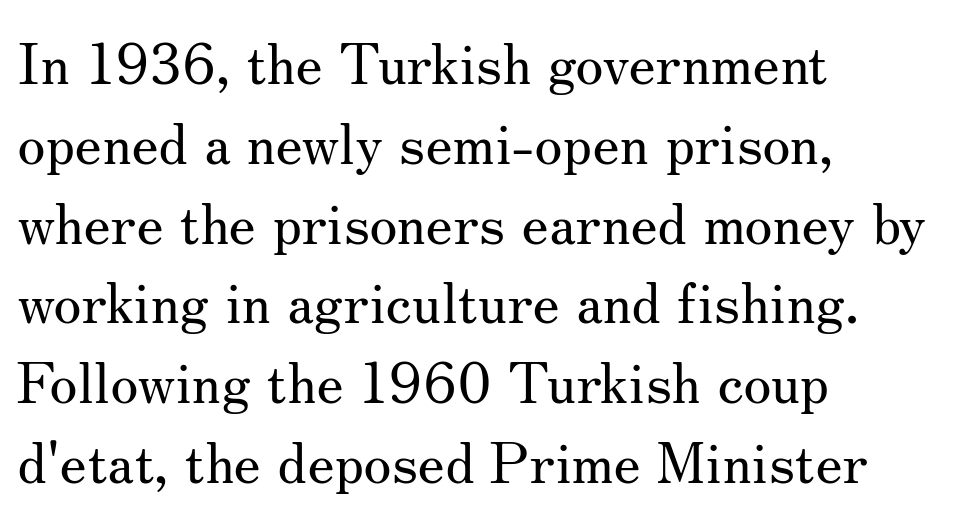
The image shows 57 px regular-weight serif type, upright; set left-aligned, normal line spacing (1.4x), normal letter spacing, not underlined; medium stroke contrast and a small x-height.
